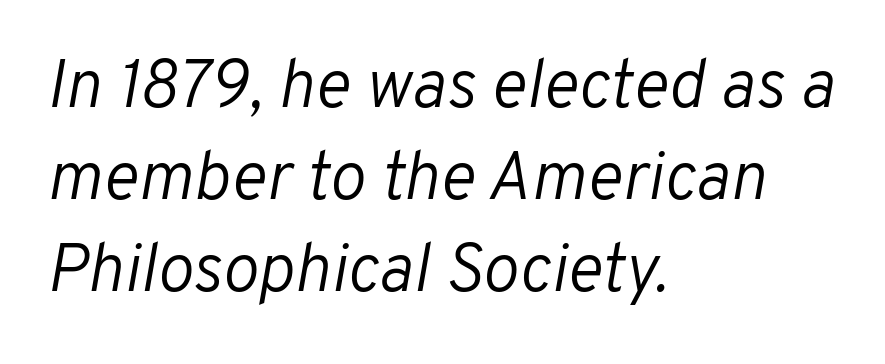
Q: Is the text bold? A: No.
Q: Is the text italic (slanted)? A: Yes, it leans right by about 10 degrees.
Q: Is the text underlined? A: No.
Q: How is the paragraph aligned? A: Left-aligned.
Q: Is the spacing between letters normal or unusually wide? A: Normal.
Q: Is the spacing between lines tight, normal or loose? A: Normal.
Q: Width (condensed, normal, or wide)? A: Normal.
Q: Stroke contrast? A: Low.
Q: x-height? A: Medium.
Q: Monospaced? A: No.
